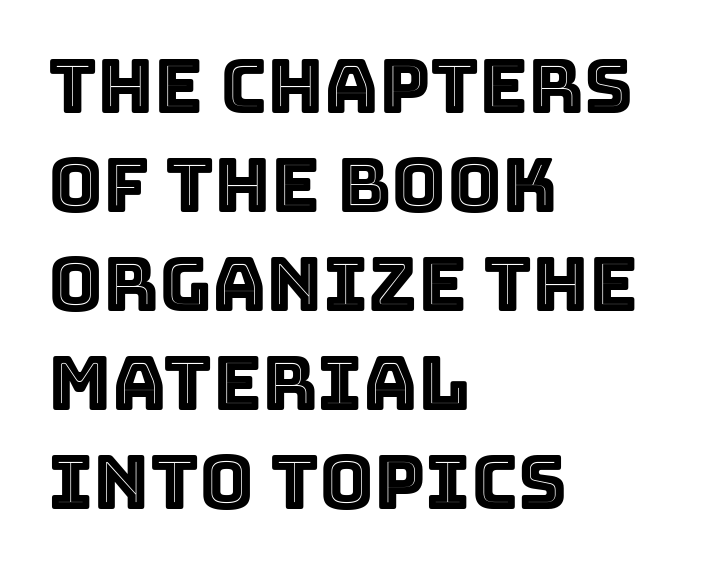
The image shows 75 px text type, upright; set left-aligned, normal line spacing (1.32x), normal letter spacing, not underlined; a large x-height.
